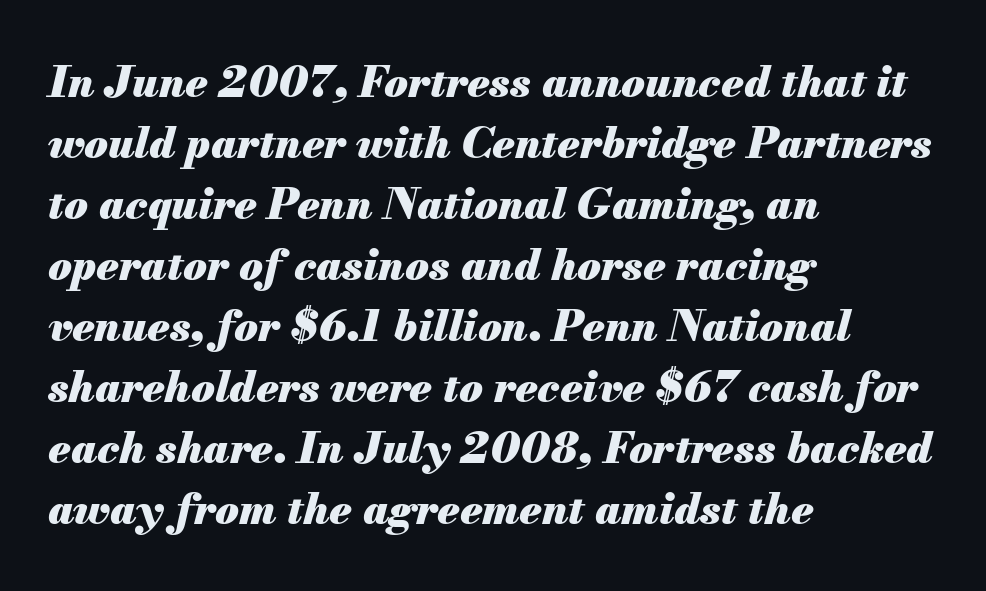
{"italic": "yes", "lean": "right", "slant_degrees": 13, "bold": "yes", "weight": "heavy", "width": "normal", "stroke_contrast": "medium", "x_height": "small", "monospaced": "no", "underline": "no", "align": "left", "line_spacing": "normal", "line_spacing_ratio": 1.42, "letter_spacing": "normal", "letter_spacing_em": 0.0, "glyph_px": 43}
